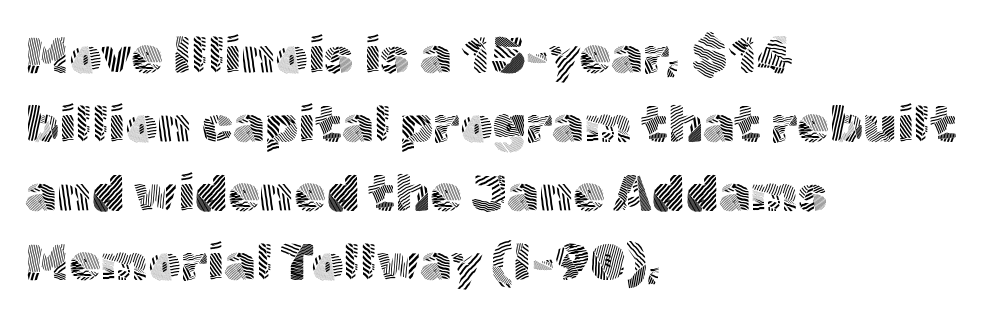
Q: Is the text bold? A: No.
Q: Is the text italic (slanted)? A: No, it is upright.
Q: Is the typeface a serif or a sans-serif typeface? A: Sans-serif.
Q: Is the text underlined? A: No.
Q: How is the paragraph aligned? A: Left-aligned.
Q: Is the spacing between letters normal or unusually wide? A: Normal.
Q: Is the spacing between lines tight, normal or loose? A: Normal.
Q: Width (condensed, normal, or wide)? A: Normal.
Q: x-height? A: Medium.
Q: Monospaced? A: No.
